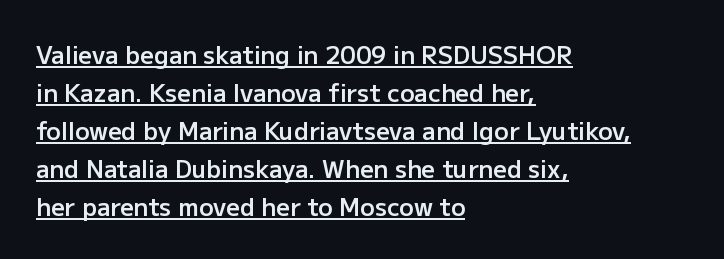
{"italic": "no", "bold": "semi", "underline": "yes", "align": "left", "line_spacing": "normal", "line_spacing_ratio": 1.58, "letter_spacing": "normal", "letter_spacing_em": 0.0, "glyph_px": 24}
